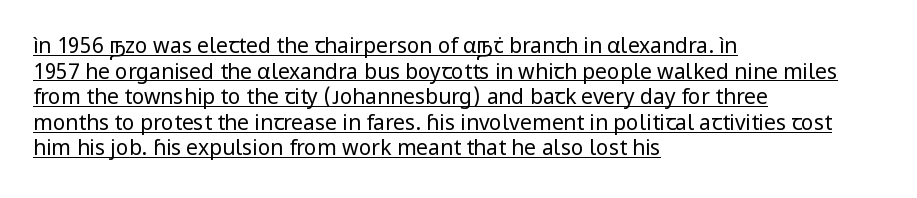
{"italic": "no", "bold": "no", "underline": "yes", "align": "left", "line_spacing_ratio": 1.22, "letter_spacing": "normal", "letter_spacing_em": 0.0, "glyph_px": 21}
